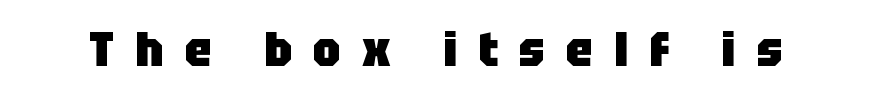
The image shows 48 px heavy sans-serif type, upright; set unusually wide letter spacing (+0.44 em), not underlined; low stroke contrast and a large x-height.
